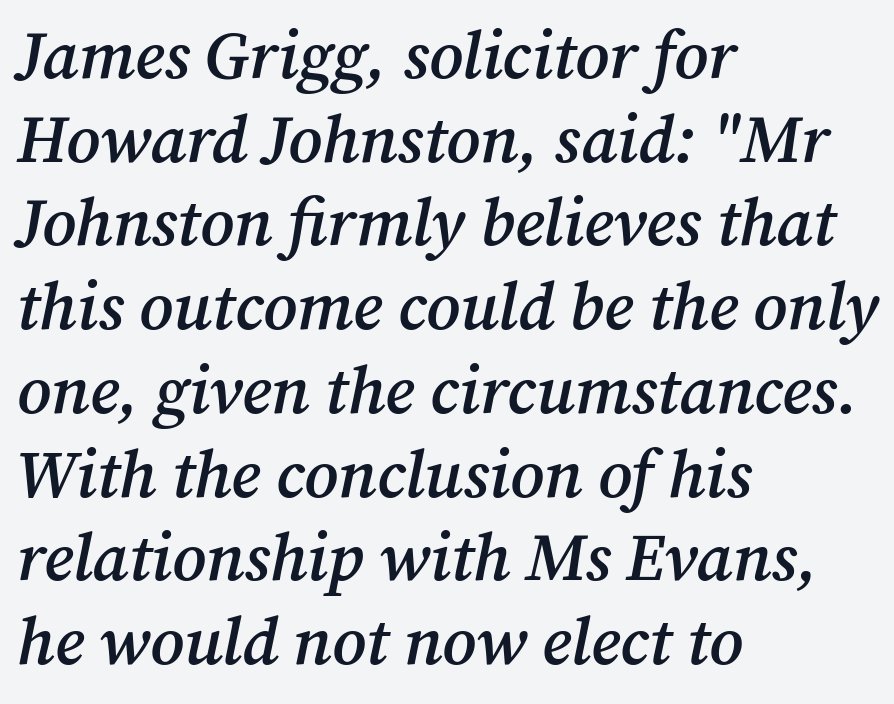
The image shows 67 px semibold serif type, italic (leaning right); set left-aligned, normal line spacing (1.25x), normal letter spacing, not underlined; medium stroke contrast and a medium x-height.
